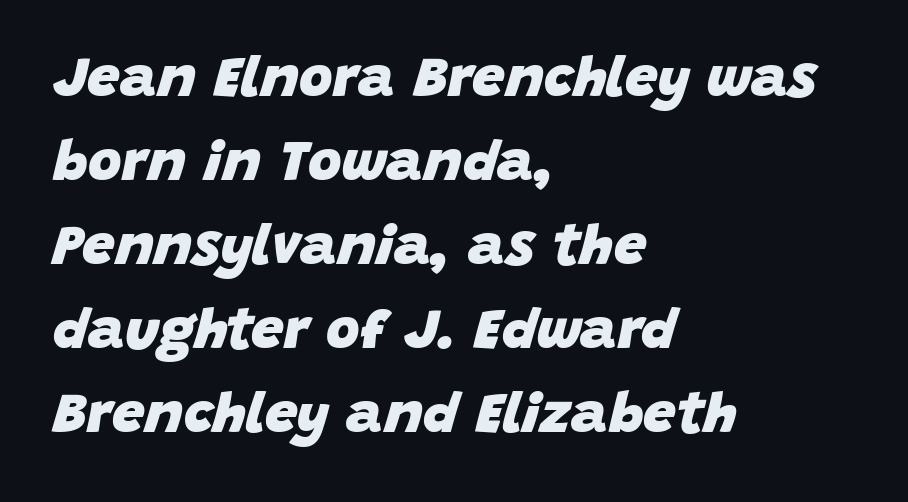
The image shows 58 px heavy type, italic (leaning right); set left-aligned, normal line spacing (1.45x), normal letter spacing, not underlined; low stroke contrast and a large x-height.
